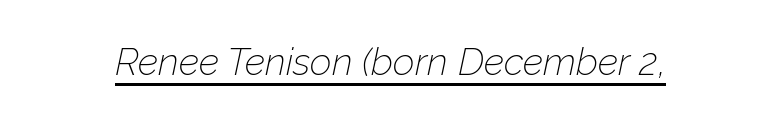
Q: Is the text bold? A: No.
Q: Is the text italic (slanted)? A: Yes, it leans right by about 12 degrees.
Q: Is the text underlined? A: Yes.
Q: Is the spacing between letters normal or unusually wide? A: Normal.
Q: Width (condensed, normal, or wide)? A: Normal.
Q: Stroke contrast? A: Low.
Q: x-height? A: Medium.
Q: Monospaced? A: No.
